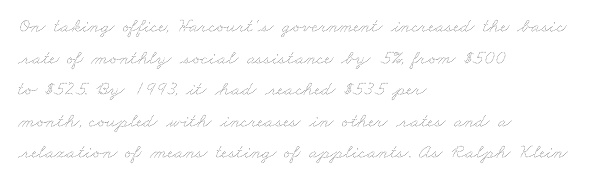
The image shows 20 px text type; set left-aligned, normal line spacing (1.58x), normal letter spacing, not underlined.
